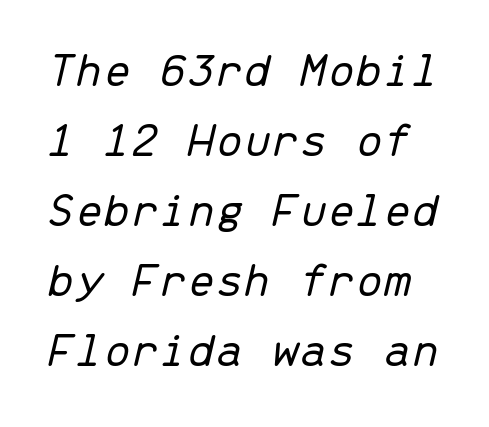
{"italic": "yes", "lean": "right", "slant_degrees": 13, "bold": "no", "weight": "light", "width": "normal", "stroke_contrast": "low", "x_height": "medium", "monospaced": "yes", "underline": "no", "line_spacing": "normal", "line_spacing_ratio": 1.4, "letter_spacing": "normal", "letter_spacing_em": 0.0, "glyph_px": 50}
